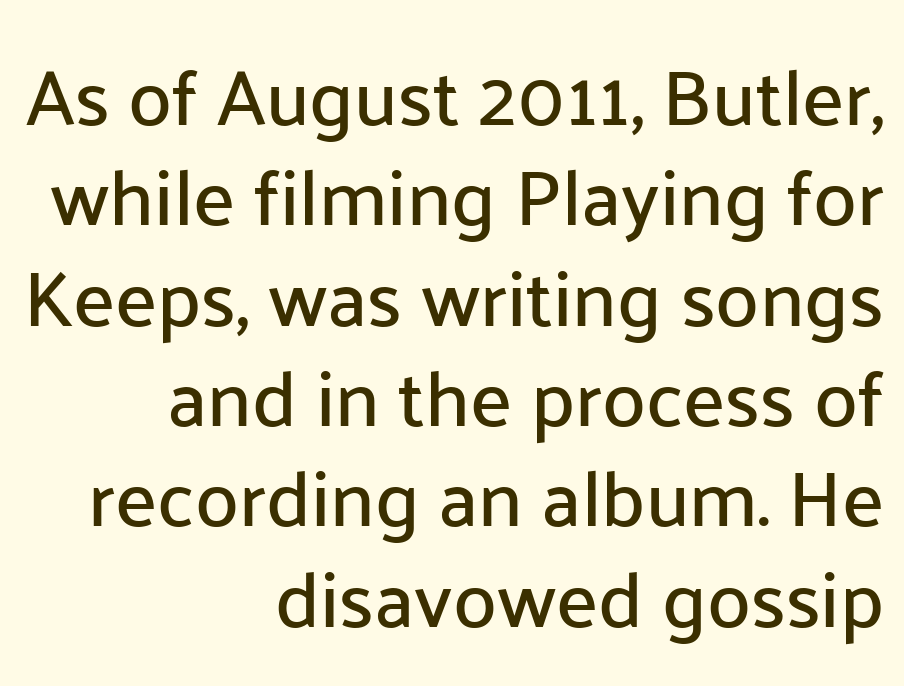
Q: Is the text italic (slanted)? A: No, it is upright.
Q: Is the typeface a serif or a sans-serif typeface? A: Sans-serif.
Q: Is the text underlined? A: No.
Q: How is the paragraph aligned? A: Right-aligned.
Q: Is the spacing between letters normal or unusually wide? A: Normal.
Q: Is the spacing between lines tight, normal or loose? A: Normal.
Q: Width (condensed, normal, or wide)? A: Normal.
Q: Stroke contrast? A: Low.
Q: x-height? A: Medium.
Q: Monospaced? A: No.
